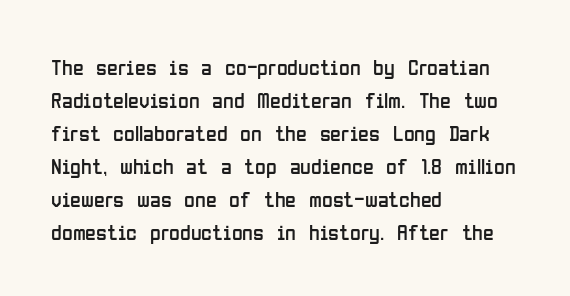
The image shows 22 px text type, upright; set left-aligned, normal line spacing (1.5x), normal letter spacing, not underlined.
